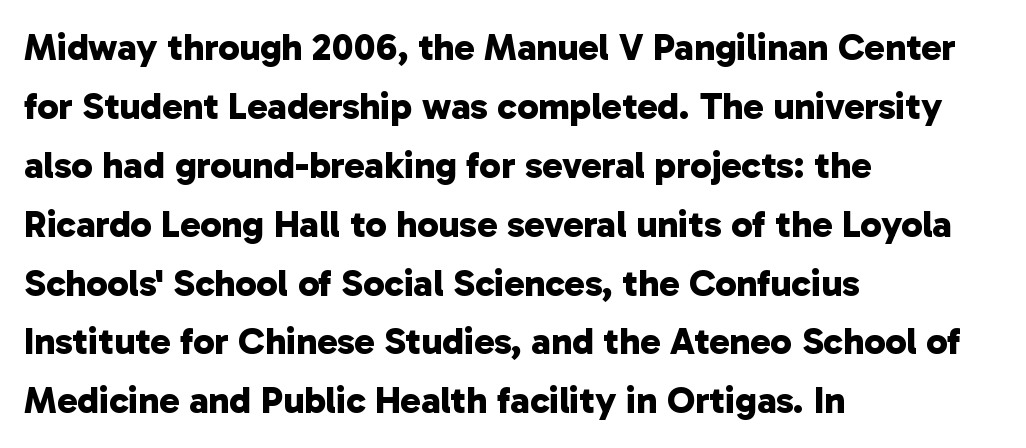
The image shows 38 px bold sans-serif type; set left-aligned, normal line spacing (1.55x), normal letter spacing, not underlined; low stroke contrast and a medium x-height.
